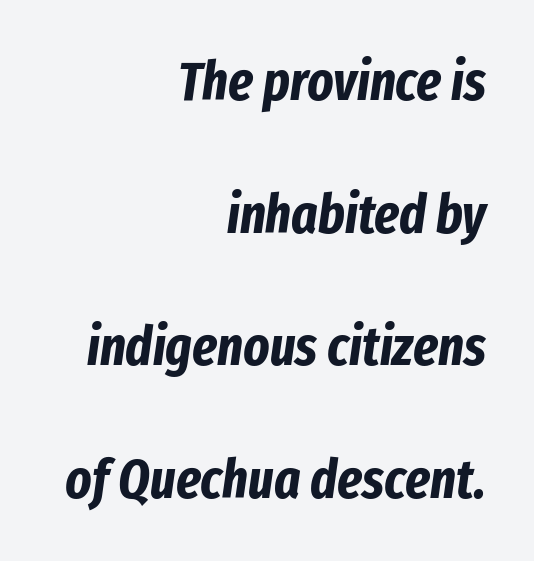
The image shows 55 px bold, condensed type, italic (leaning right); set right-aligned, loose line spacing (2.41x), normal letter spacing, not underlined; low stroke contrast and a medium x-height.
